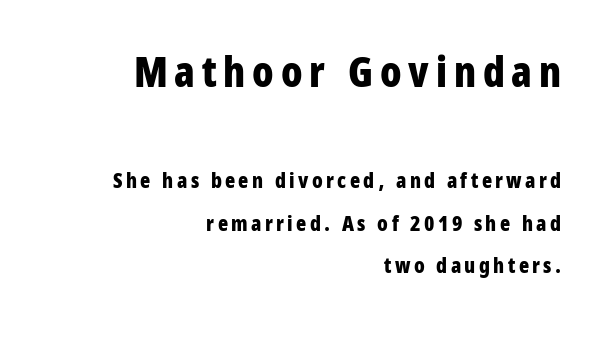
Q: Is the text bold? A: Yes.
Q: Is the text italic (slanted)? A: No, it is upright.
Q: Is the typeface a serif or a sans-serif typeface? A: Sans-serif.
Q: Is the text underlined? A: No.
Q: How is the paragraph aligned? A: Right-aligned.
Q: Is the spacing between lines tight, normal or loose? A: Loose.
Q: Which block of text is set in a larger size, the first (top) or the second (bottom)? A: The first (top) one.
Q: Width (condensed, normal, or wide)? A: Condensed.
Q: Stroke contrast? A: Low.
Q: x-height? A: Medium.
Q: Monospaced? A: No.
